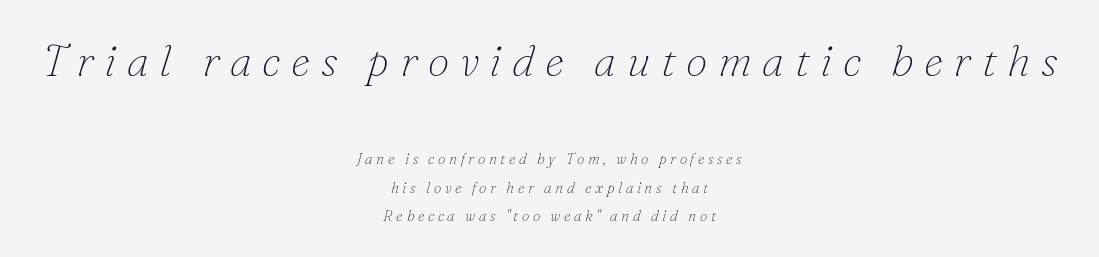
The image shows 44 px thin serif type, italic (leaning right); set centered, line spacing 1.87x, unusually wide letter spacing (+0.24 em), not underlined; the first (top) block is 2.93x larger; low stroke contrast and a small x-height.
